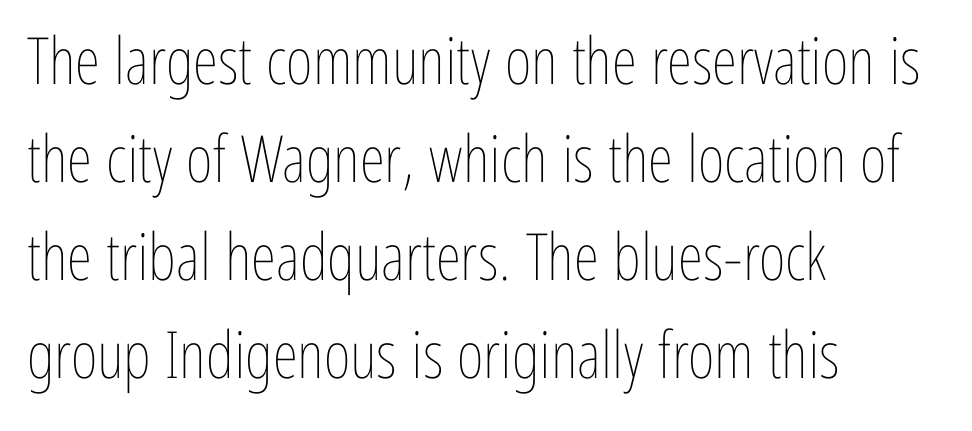
{"italic": "no", "bold": "no", "weight": "thin", "width": "condensed", "stroke_contrast": "low", "x_height": "medium", "monospaced": "no", "underline": "no", "align": "left", "line_spacing": "normal", "line_spacing_ratio": 1.51, "letter_spacing": "normal", "letter_spacing_em": 0.0, "glyph_px": 65}
